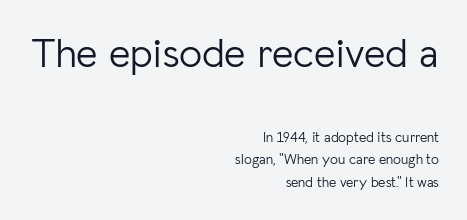
Q: Is the text bold? A: No.
Q: Is the text italic (slanted)? A: No, it is upright.
Q: Is the typeface a serif or a sans-serif typeface? A: Sans-serif.
Q: Is the text underlined? A: No.
Q: How is the paragraph aligned? A: Right-aligned.
Q: Is the spacing between letters normal or unusually wide? A: Normal.
Q: Is the spacing between lines tight, normal or loose? A: Normal.
Q: Which block of text is set in a larger size, the first (top) or the second (bottom)? A: The first (top) one.
Q: Width (condensed, normal, or wide)? A: Normal.
Q: Stroke contrast? A: Low.
Q: x-height? A: Medium.
Q: Monospaced? A: No.
